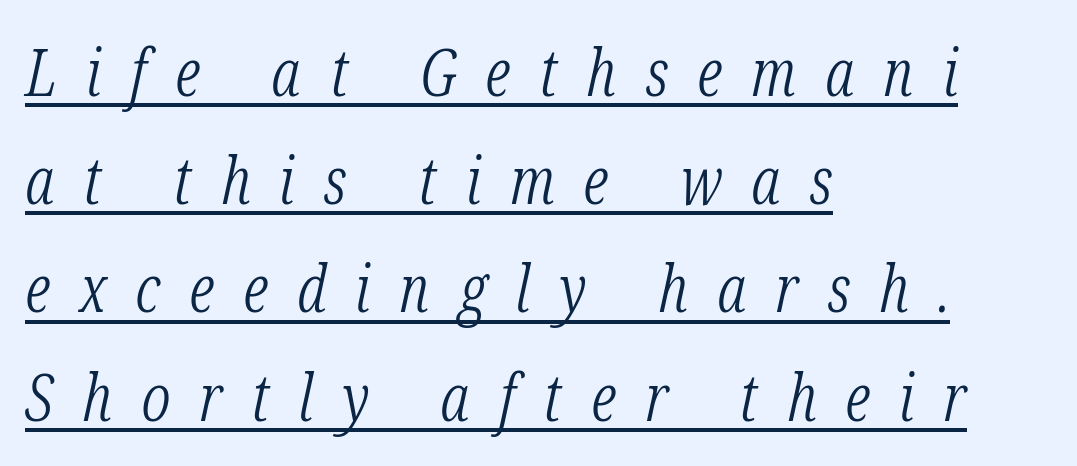
The image shows 66 px light, condensed serif type, italic (leaning right); set left-aligned, normal line spacing (1.64x), unusually wide letter spacing (+0.44 em), underlined; low stroke contrast and a medium x-height.
